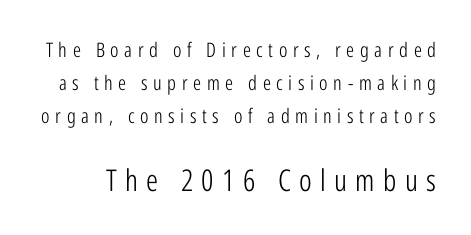
{"serif": "no", "italic": "no", "bold": "no", "weight": "light", "width": "condensed", "stroke_contrast": "low", "x_height": "medium", "monospaced": "no", "underline": "no", "line_spacing": "normal", "line_spacing_ratio": 1.65, "letter_spacing": "wide", "letter_spacing_em": 0.28, "larger_block": "second", "size_ratio": 1.5, "glyph_px": 30}
